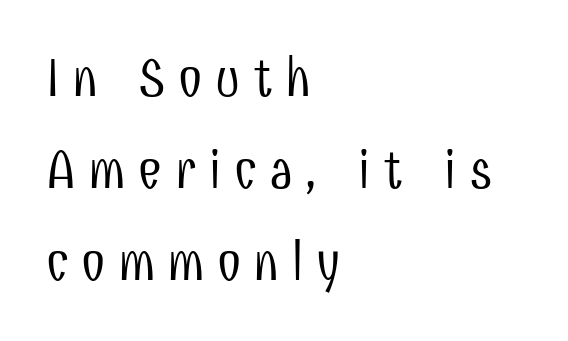
{"serif": "no", "italic": "no", "bold": "no", "weight": "light", "width": "condensed", "stroke_contrast": "low", "x_height": "medium", "monospaced": "no", "underline": "no", "align": "left", "line_spacing": "normal", "line_spacing_ratio": 1.67, "letter_spacing": "wide", "letter_spacing_em": 0.22, "glyph_px": 55}
